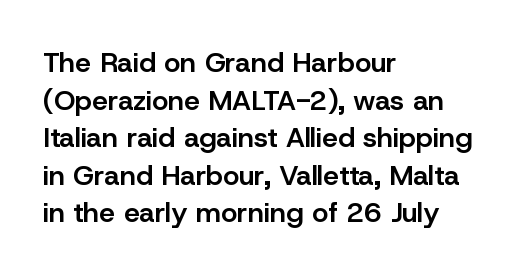
{"serif": "no", "italic": "no", "bold": "semi", "weight": "semibold", "width": "normal", "stroke_contrast": "low", "x_height": "medium", "monospaced": "no", "underline": "no", "align": "left", "line_spacing": "normal", "line_spacing_ratio": 1.34, "letter_spacing": "normal", "letter_spacing_em": 0.0, "glyph_px": 28}
